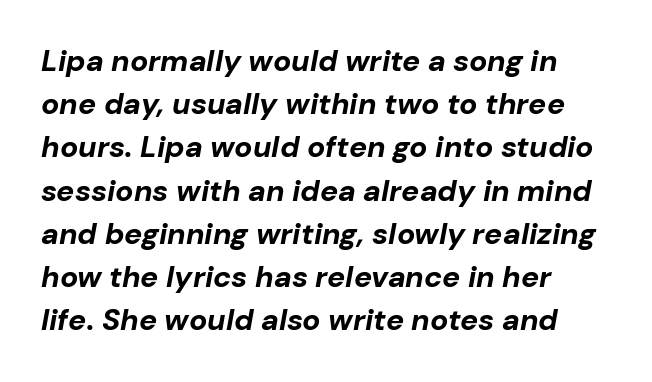
Q: Is the text bold? A: Yes.
Q: Is the text italic (slanted)? A: Yes, it leans right by about 10 degrees.
Q: Is the text underlined? A: No.
Q: How is the paragraph aligned? A: Left-aligned.
Q: Is the spacing between letters normal or unusually wide? A: Normal.
Q: Is the spacing between lines tight, normal or loose? A: Normal.
Q: Width (condensed, normal, or wide)? A: Normal.
Q: Stroke contrast? A: Low.
Q: x-height? A: Medium.
Q: Monospaced? A: No.
